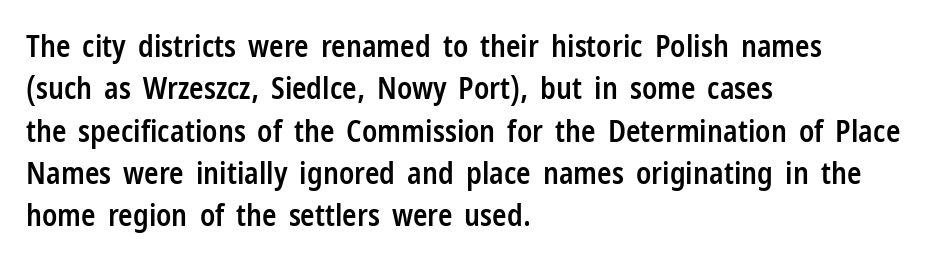
{"serif": "no", "italic": "no", "bold": "semi", "weight": "semibold", "width": "condensed", "stroke_contrast": "low", "x_height": "medium", "monospaced": "no", "underline": "no", "align": "left", "line_spacing": "normal", "line_spacing_ratio": 1.41, "letter_spacing": "normal", "letter_spacing_em": 0.0, "glyph_px": 30}
